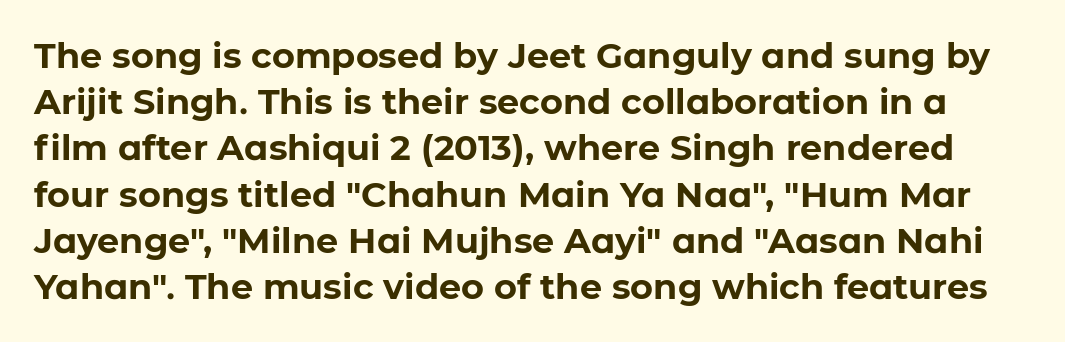
Letter spacing: default. These lines are composed in type without serifs. Do the characters align in a grid? No, the font is proportional. The glyphs are unaccompanied by any horizontal stroke below them. The lettering stays uniformly vertical, giving the passage a roman look. The space between consecutive lines is moderate.
